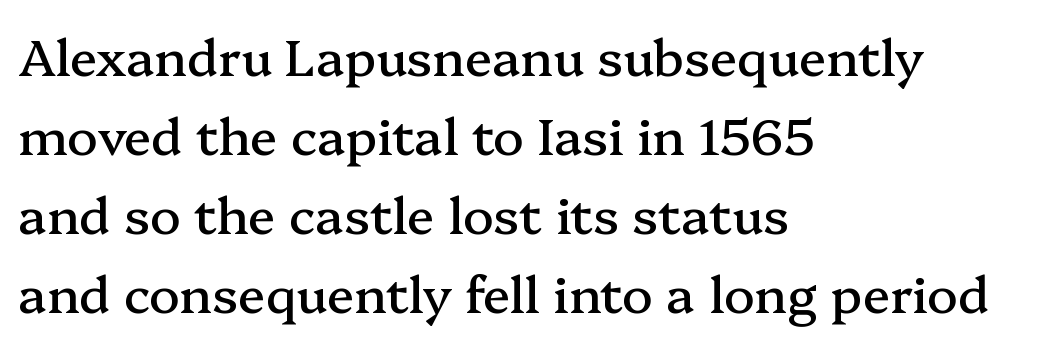
These lines sit exactly where default settings would place them. Small tapered or slab feet sit at the stroke ends, so this counts as serif. In terms of posture, this sample is upright. Glance below the letters and you will spot only blank space. This sample has the flowing, uneven cadence of proportional lettering. Does the copy run flush right? No — it runs flush left.
